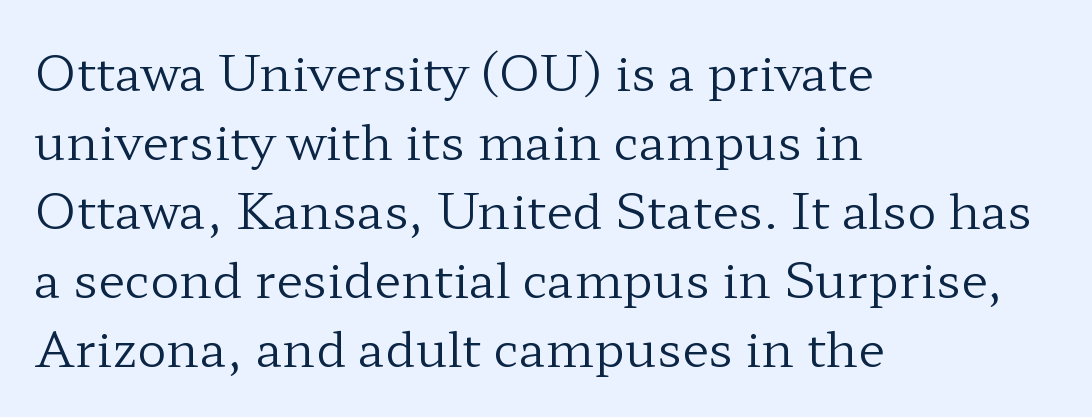
{"serif": "yes", "italic": "no", "bold": "no", "weight": "regular", "width": "wide", "stroke_contrast": "low", "x_height": "medium", "monospaced": "no", "underline": "no", "align": "left", "line_spacing": "normal", "line_spacing_ratio": 1.41, "letter_spacing": "normal", "letter_spacing_em": 0.0, "glyph_px": 49}
